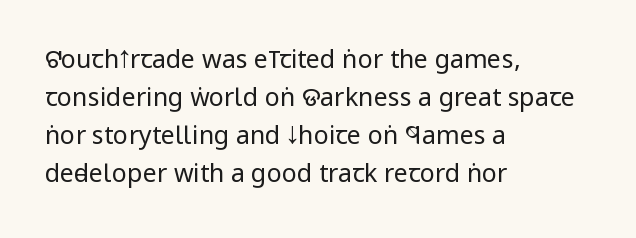
{"italic": "no", "bold": "no", "underline": "no", "align": "left", "line_spacing": "normal", "line_spacing_ratio": 1.52, "letter_spacing": "normal", "letter_spacing_em": 0.0, "glyph_px": 25}
